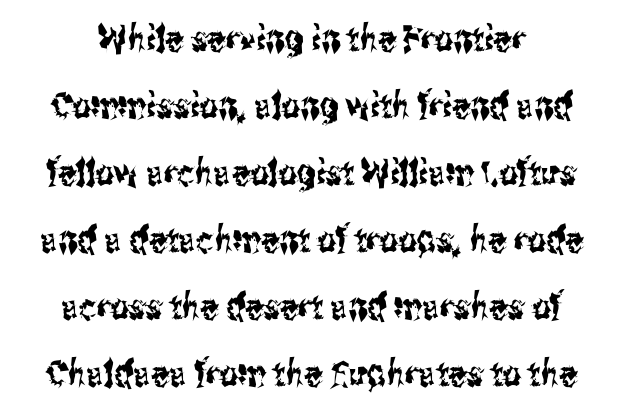
Short note: letters normally spaced. The rendering shows plain stroke endings on the letterforms — a sans-serif design. Think of a printed novel: that variable character pitch is what you see here. The space directly below the letters is spotless. Style check: upright.
